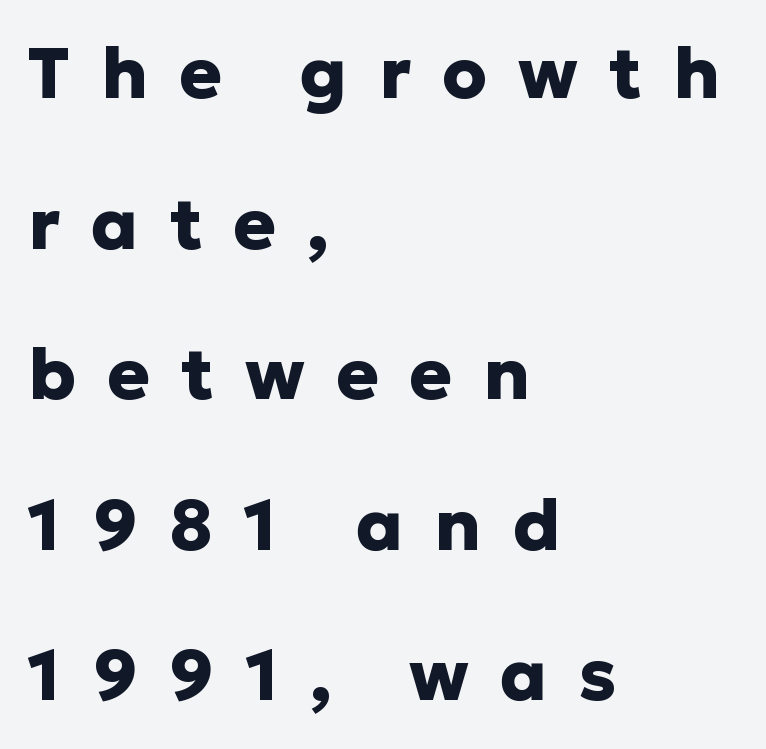
{"serif": "no", "italic": "no", "bold": "yes", "weight": "heavy", "width": "normal", "stroke_contrast": "low", "x_height": "medium", "monospaced": "no", "underline": "no", "align": "left", "line_spacing": "loose", "line_spacing_ratio": 2.12, "letter_spacing": "wide", "letter_spacing_em": 0.44, "glyph_px": 71}
